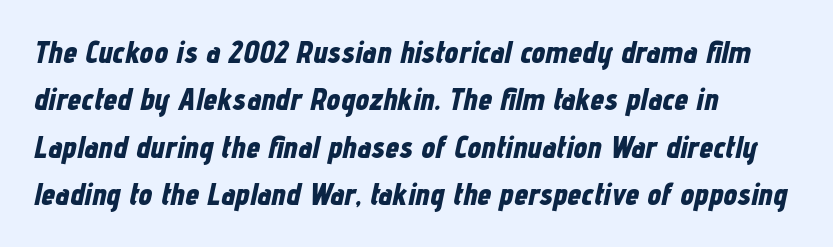
{"italic": "yes", "lean": "right", "slant_degrees": 12, "bold": "yes", "weight": "bold", "width": "condensed", "stroke_contrast": "low", "x_height": "medium", "monospaced": "no", "underline": "no", "align": "left", "line_spacing": "normal", "line_spacing_ratio": 1.53, "letter_spacing": "normal", "letter_spacing_em": 0.0, "glyph_px": 31}
